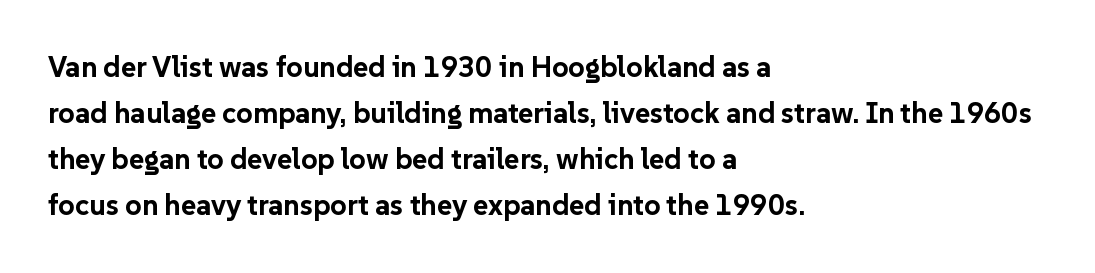
Do the characters align in a grid? No, the font is proportional. Does the type have serifs? No, each stem ends abruptly. Line beginnings align vertically; line endings do not. The letters stand upright; this is a roman face. Spacing between characters is what you'd get straight out of the box. The area under the type is left untouched.
